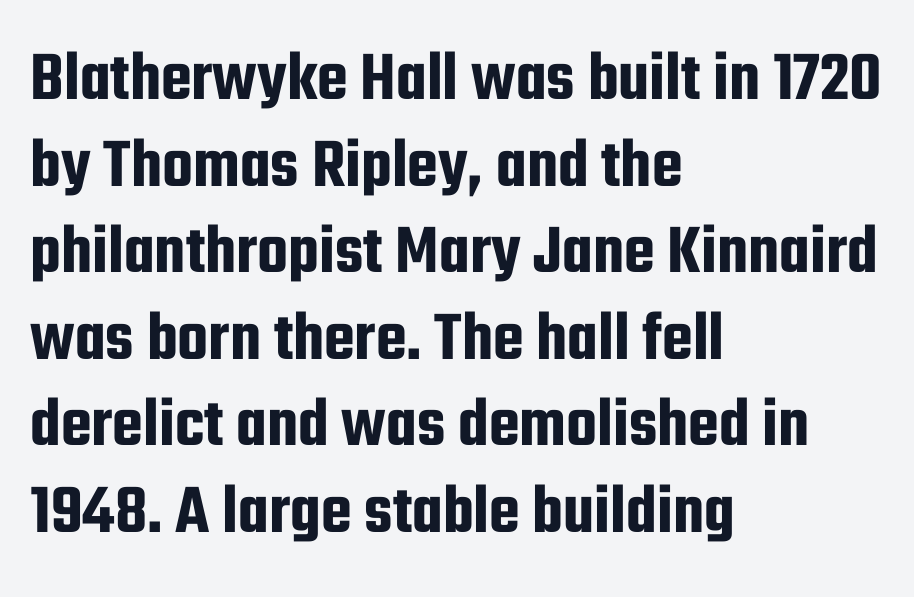
Typeset ragged right — the left edge is the straight one. This rendering leaves character spacing at its baseline value. Glance below the letters and you will spot only blank space. The letters advance in unequal steps, a hallmark of proportional type. Are there feet on the stems? There aren't — it's a sans.
